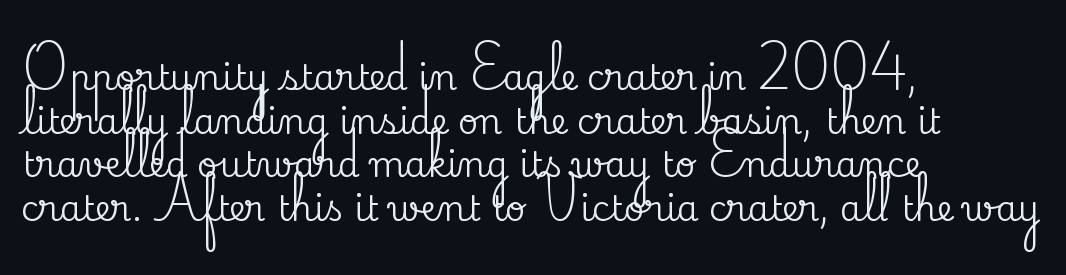
These lines are set flush left with a ragged right edge. The rendering uses natural spacing where letterforms have individual widths. Nobody drew a line under any word here. The gaps between neighbouring characters are ordinary and unremarkable.
